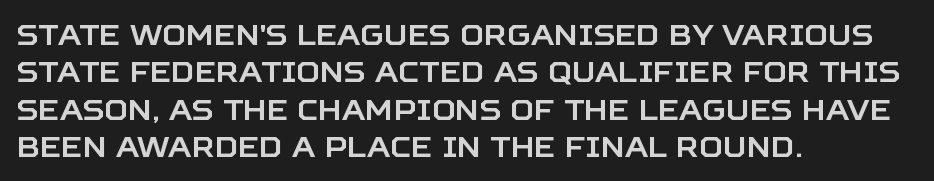
The image shows 29 px sans-serif type, upright; set left-aligned, normal line spacing (1.29x), normal letter spacing, not underlined; low stroke contrast and a large x-height.
